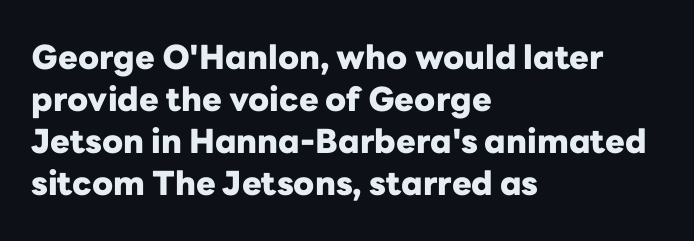
Is there much room between lines? A standard amount, neither cramped nor airy. Descender tails drop into unmarked territory. Think of a printed novel: that variable character pitch is what you see here. The type sits square on the baseline with zero lean.
